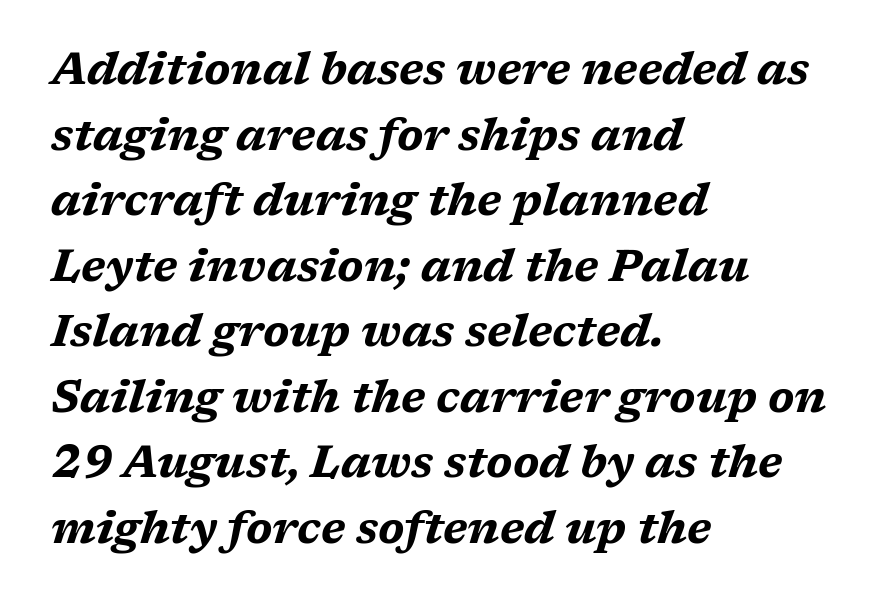
The image shows 44 px bold, wide type, italic (leaning right); set left-aligned, normal line spacing (1.49x), normal letter spacing, not underlined; medium stroke contrast and a medium x-height.
